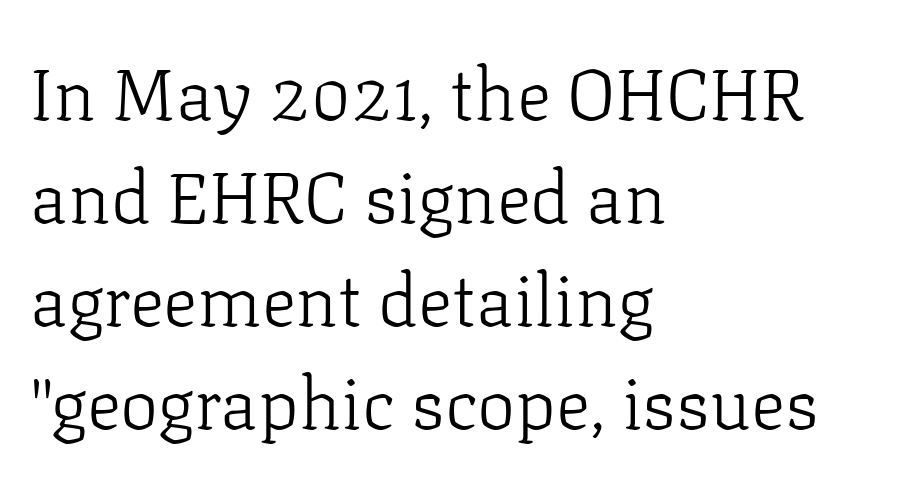
Q: Is the text bold? A: No.
Q: Is the text italic (slanted)? A: No, it is upright.
Q: Is the typeface a serif or a sans-serif typeface? A: Serif.
Q: Is the text underlined? A: No.
Q: How is the paragraph aligned? A: Left-aligned.
Q: Is the spacing between letters normal or unusually wide? A: Normal.
Q: Is the spacing between lines tight, normal or loose? A: Normal.
Q: Width (condensed, normal, or wide)? A: Normal.
Q: Stroke contrast? A: Low.
Q: x-height? A: Medium.
Q: Monospaced? A: No.
